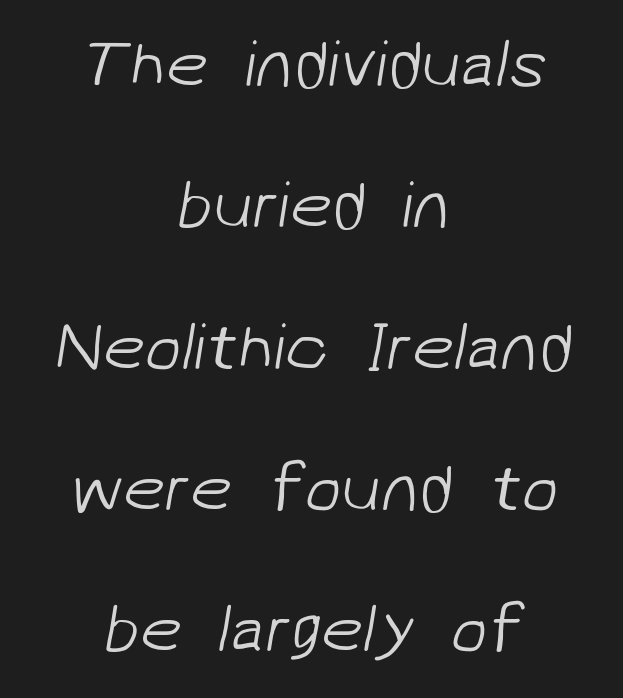
Q: Is the text bold? A: No.
Q: Is the typeface a serif or a sans-serif typeface? A: Sans-serif.
Q: Is the text underlined? A: No.
Q: How is the paragraph aligned? A: Centered.
Q: Is the spacing between letters normal or unusually wide? A: Normal.
Q: Is the spacing between lines tight, normal or loose? A: Loose.
Q: Width (condensed, normal, or wide)? A: Normal.
Q: Stroke contrast? A: Low.
Q: x-height? A: Medium.
Q: Monospaced? A: No.
